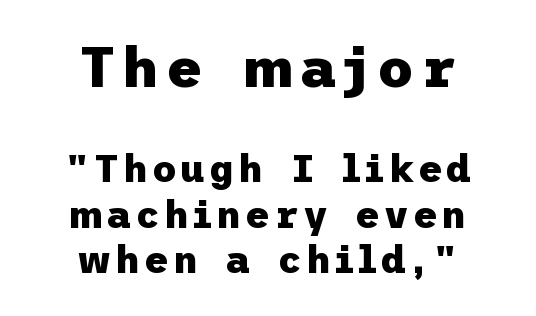
Short and long lines alike share a common midpoint. Weight check: bold — yes, fully. Reading top to bottom, the characters get smaller at the block break. The string is rendered with underlining switched off.
